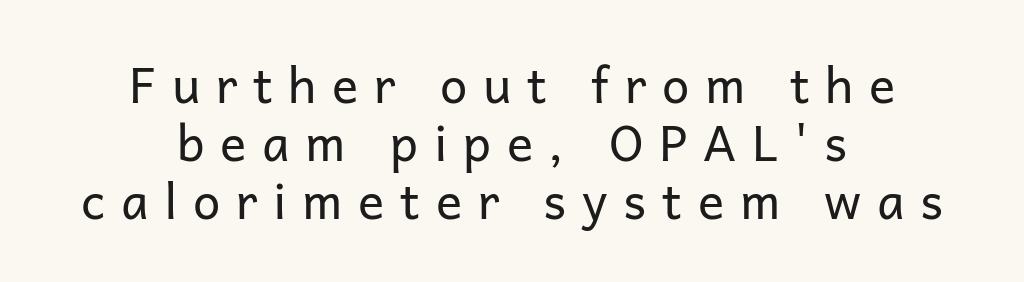
Q: Is the text bold? A: No.
Q: Is the text italic (slanted)? A: No, it is upright.
Q: Is the typeface a serif or a sans-serif typeface? A: Sans-serif.
Q: Is the text underlined? A: No.
Q: How is the paragraph aligned? A: Centered.
Q: Is the spacing between letters normal or unusually wide? A: Unusually wide.
Q: Width (condensed, normal, or wide)? A: Normal.
Q: Stroke contrast? A: Low.
Q: x-height? A: Medium.
Q: Monospaced? A: No.
